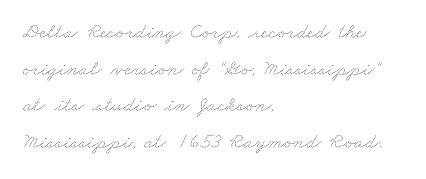
The image shows 21 px text type; set left-aligned, line spacing 1.75x, normal letter spacing, not underlined.
